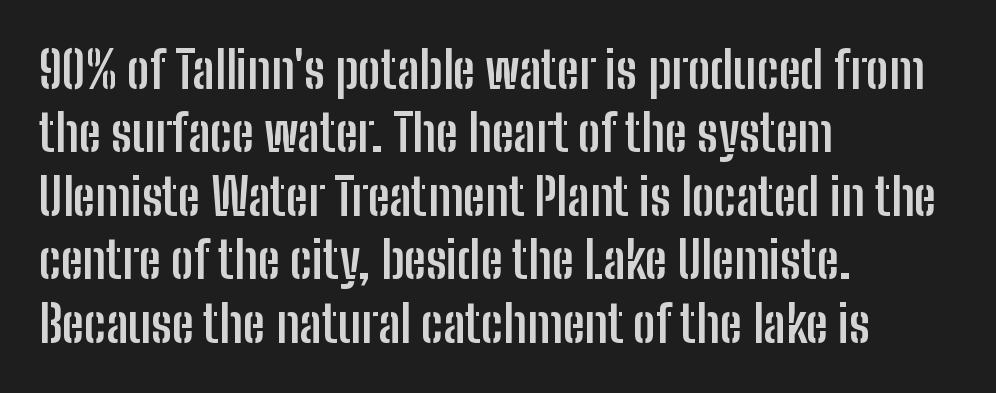
{"serif": "no", "italic": "no", "bold": "yes", "weight": "semibold", "width": "condensed", "stroke_contrast": "low", "x_height": "medium", "monospaced": "no", "underline": "no", "align": "left", "line_spacing": "normal", "line_spacing_ratio": 1.27, "letter_spacing": "normal", "letter_spacing_em": 0.0, "glyph_px": 50}
